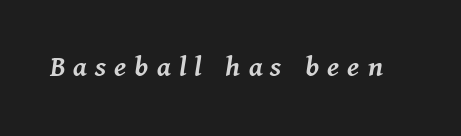
{"italic": "yes", "lean": "right", "slant_degrees": 11, "bold": "semi", "weight": "semibold", "width": "normal", "stroke_contrast": "medium", "x_height": "medium", "monospaced": "no", "underline": "no", "letter_spacing": "wide", "letter_spacing_em": 0.26, "glyph_px": 31}
